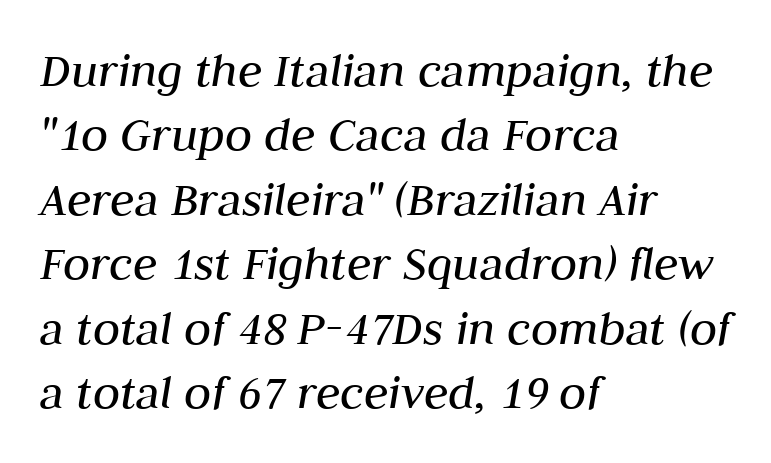
{"italic": "yes", "lean": "right", "slant_degrees": 10, "bold": "no", "weight": "regular", "width": "normal", "stroke_contrast": "medium", "x_height": "medium", "monospaced": "no", "underline": "no", "align": "left", "line_spacing": "normal", "line_spacing_ratio": 1.29, "letter_spacing": "normal", "letter_spacing_em": 0.0, "glyph_px": 50}
